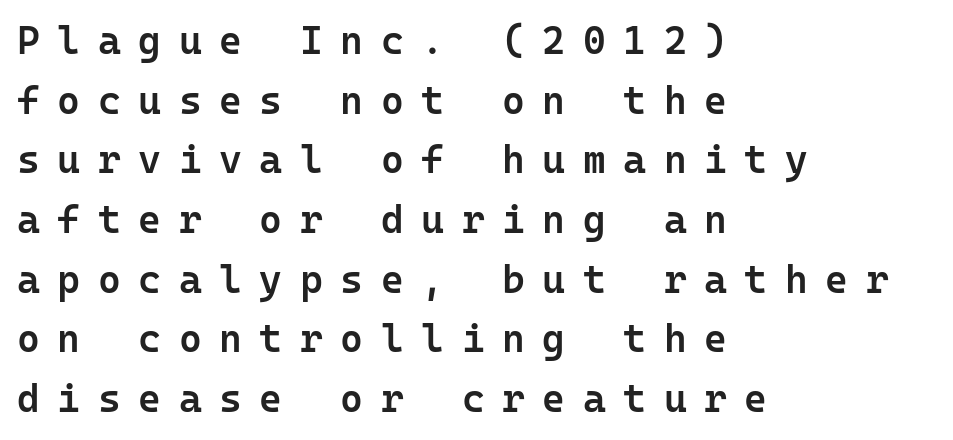
The face used here is monospaced, like something from a code editor. The area under the type is left untouched. Type style note: lacks serifs. Posture: vertical. The line texture is sparse and dotted thanks to wide tracking. Leading: standard.
